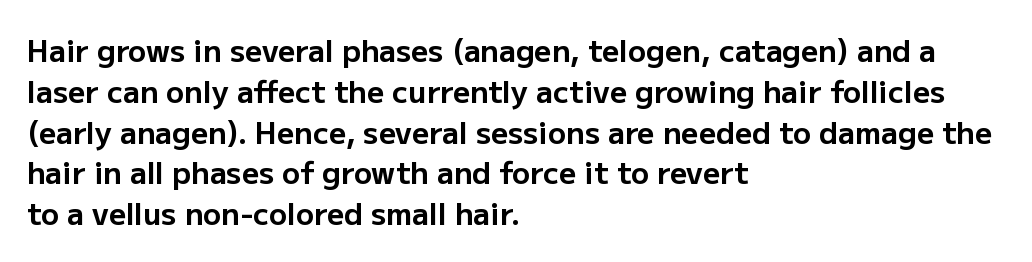
The image shows 30 px bold sans-serif type, upright; set left-aligned, normal line spacing (1.36x), normal letter spacing, not underlined; low stroke contrast and a medium x-height.
